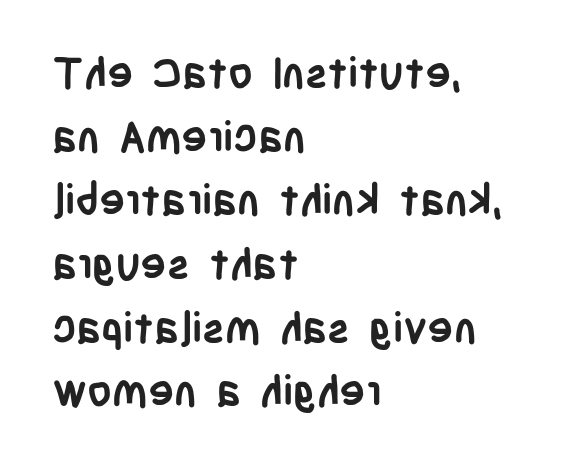
Q: Is the text bold? A: Yes.
Q: Is the text italic (slanted)? A: No, it is upright.
Q: Is the typeface a serif or a sans-serif typeface? A: Sans-serif.
Q: Is the text underlined? A: No.
Q: How is the paragraph aligned? A: Left-aligned.
Q: Is the spacing between letters normal or unusually wide? A: Normal.
Q: Is the spacing between lines tight, normal or loose? A: Normal.
Q: Width (condensed, normal, or wide)? A: Condensed.
Q: Stroke contrast? A: Low.
Q: x-height? A: Large.
Q: Monospaced? A: No.
